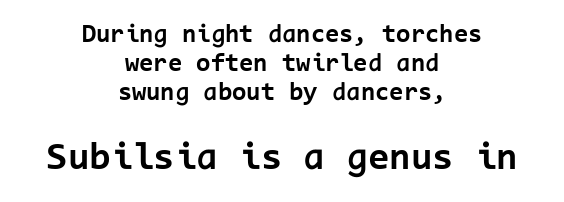
Q: Is the text bold? A: Yes.
Q: Is the text italic (slanted)? A: No, it is upright.
Q: Is the typeface a serif or a sans-serif typeface? A: Sans-serif.
Q: Is the text underlined? A: No.
Q: How is the paragraph aligned? A: Centered.
Q: Is the spacing between letters normal or unusually wide? A: Normal.
Q: Is the spacing between lines tight, normal or loose? A: Tight.
Q: Which block of text is set in a larger size, the first (top) or the second (bottom)? A: The second (bottom) one.
Q: Width (condensed, normal, or wide)? A: Normal.
Q: Stroke contrast? A: Low.
Q: x-height? A: Medium.
Q: Monospaced? A: Yes.
